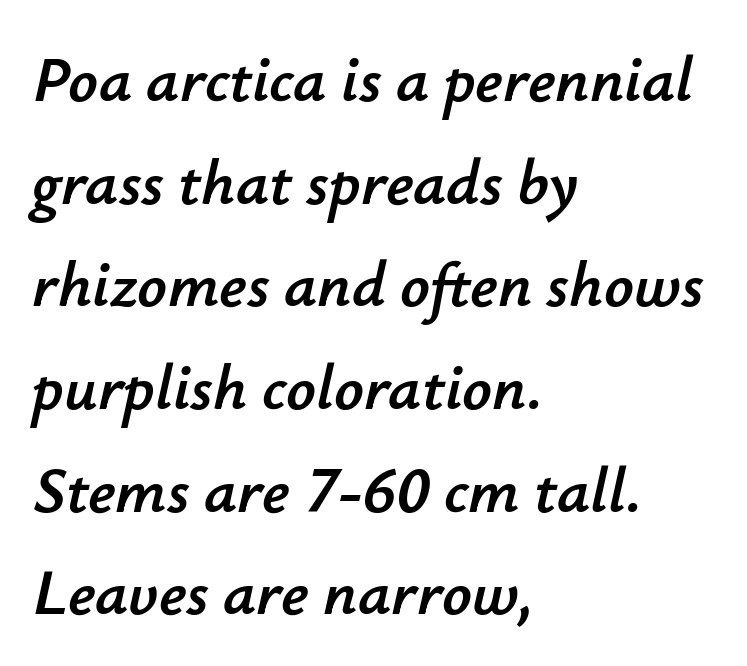
The foot of each line stays bare and open. The lines in this sample share a left origin and differ only in where they stop. Slanted lettering throughout. Compared with typical paragraphs, the rows here are spaced about the same. The face used here is rendered with its standard letterfit. This sample has the flowing, uneven cadence of proportional lettering.
